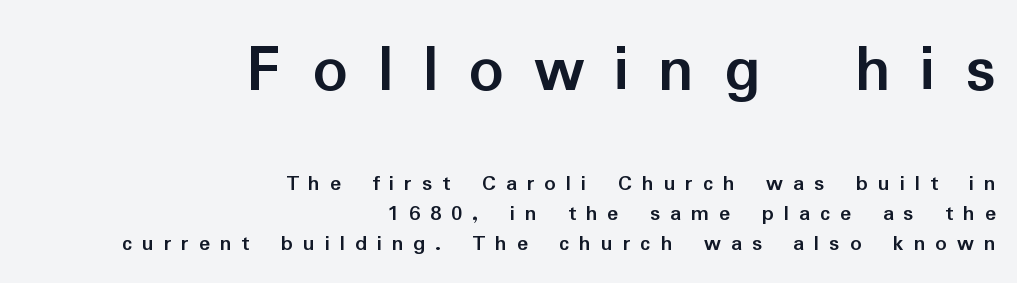
{"serif": "no", "italic": "no", "bold": "yes", "weight": "semibold", "width": "normal", "stroke_contrast": "low", "x_height": "medium", "monospaced": "no", "underline": "no", "align": "right", "line_spacing": "normal", "line_spacing_ratio": 1.31, "letter_spacing": "wide", "letter_spacing_em": 0.43, "larger_block": "first", "size_ratio": 3.0, "glyph_px": 69}
